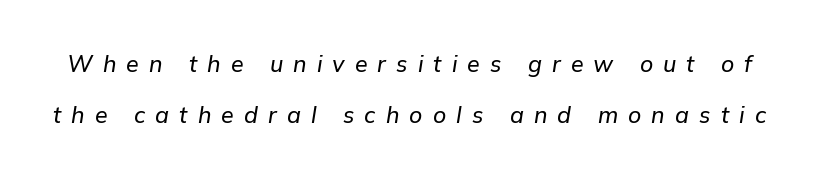
Q: Is the text italic (slanted)? A: Yes, it leans right by about 9 degrees.
Q: Is the text underlined? A: No.
Q: Is the spacing between letters normal or unusually wide? A: Unusually wide.
Q: Is the spacing between lines tight, normal or loose? A: Loose.
